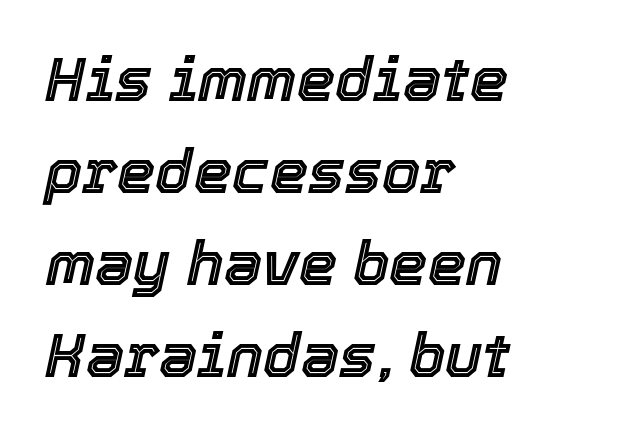
Spacing between characters is what you'd get straight out of the box. The glyphs look as if they've been sheared to an angle. You could not count columns in this text — the font is proportionally spaced. The strip under each line holds only bare page. The paragraph shown leans on its left margin. The space between consecutive lines is moderate.
